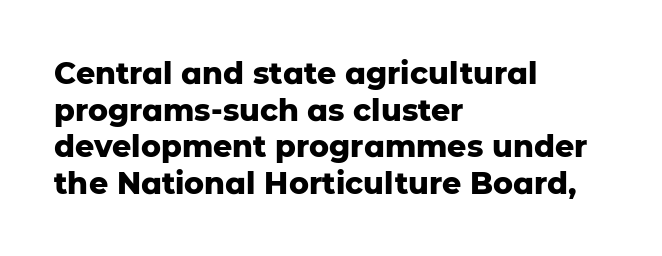
Q: Is the text bold? A: Yes.
Q: Is the text italic (slanted)? A: No, it is upright.
Q: Is the typeface a serif or a sans-serif typeface? A: Sans-serif.
Q: Is the text underlined? A: No.
Q: How is the paragraph aligned? A: Left-aligned.
Q: Is the spacing between letters normal or unusually wide? A: Normal.
Q: Width (condensed, normal, or wide)? A: Normal.
Q: Stroke contrast? A: Low.
Q: x-height? A: Medium.
Q: Monospaced? A: No.
